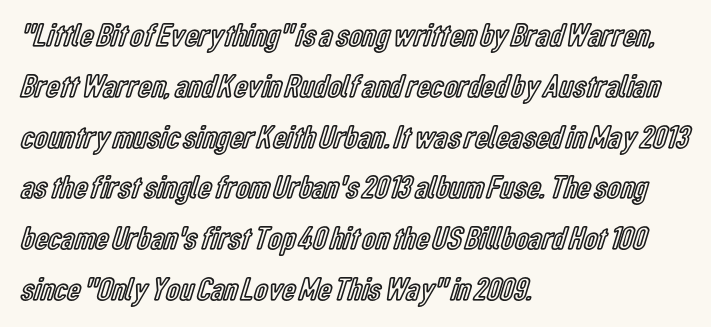
{"width": "condensed", "x_height": "medium", "monospaced": "no", "underline": "no", "align": "left", "line_spacing": "normal", "line_spacing_ratio": 1.54, "letter_spacing": "normal", "letter_spacing_em": 0.0, "glyph_px": 33}
